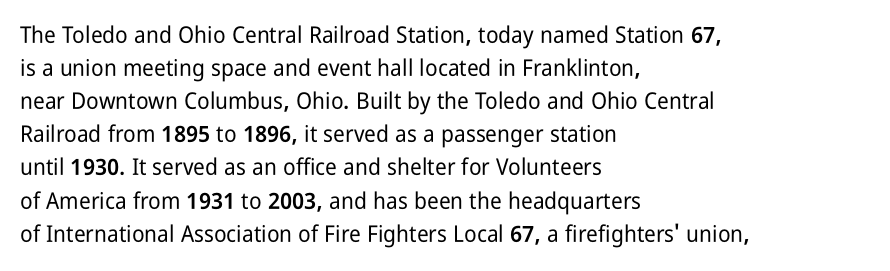
The image shows 23 px text type, upright; set left-aligned, normal line spacing (1.44x), normal letter spacing, not underlined.
